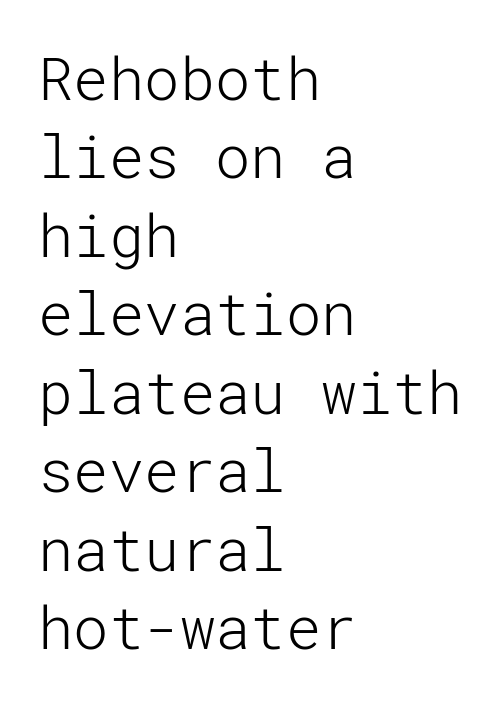
Horizontal bands of white between lines are of average thickness. The designer went with a sans here, leaving each stem footless. What stands out about the letter spacing? Nothing — it is the standard amount. The typesetting does not lean heavy: it is not bold.
